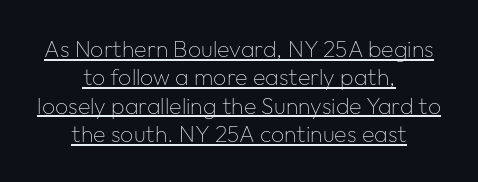
Underlined type. Bold? No — there's no thickening of the strokes. It's the straight-up-and-down kind of type. The setting favours the middle, as headings and verse often do. This rendering leaves character spacing at its baseline value.
